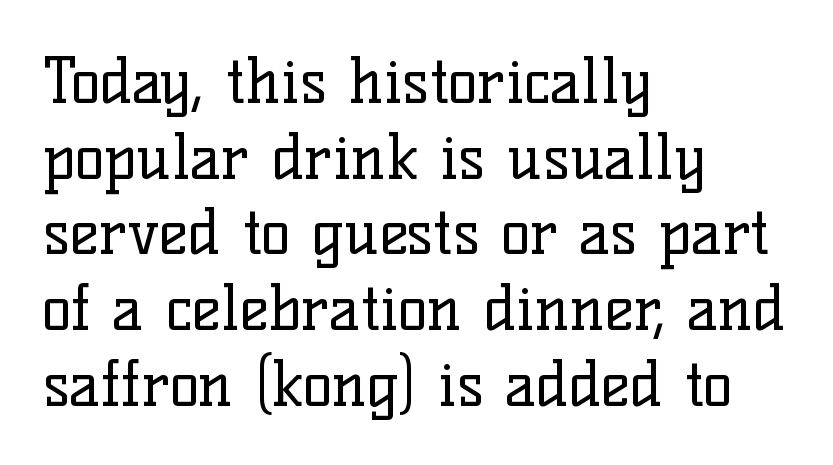
The image shows 62 px regular-weight serif type, upright; set left-aligned, line spacing 1.22x, normal letter spacing, not underlined; low stroke contrast and a medium x-height.
